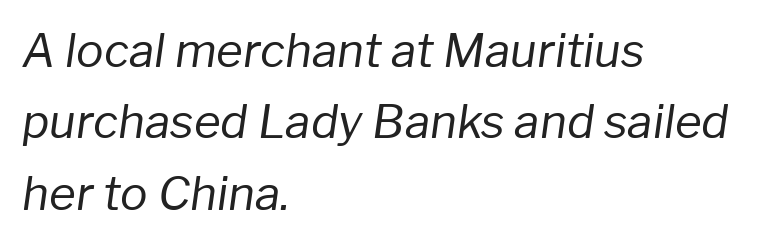
Character widths vary here, with narrow letters taking less room than wide ones. Is there much room between lines? A standard amount, neither cramped nor airy. Does the lettering tilt? It does — this is italic. Notice how the passage keeps a crisp vertical edge on the left only. This rendering leaves character spacing at its baseline value. Stems here are at most as thick as an everyday book face.
